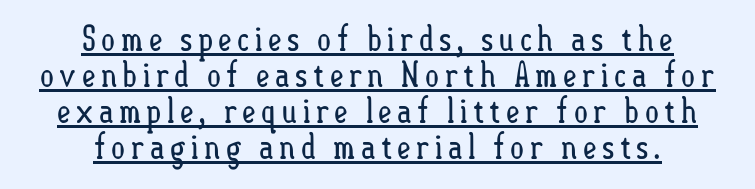
The image shows 35 px regular-weight, condensed type, upright; set centered, tight line spacing (1.03x), underlined; low stroke contrast and a small x-height.
